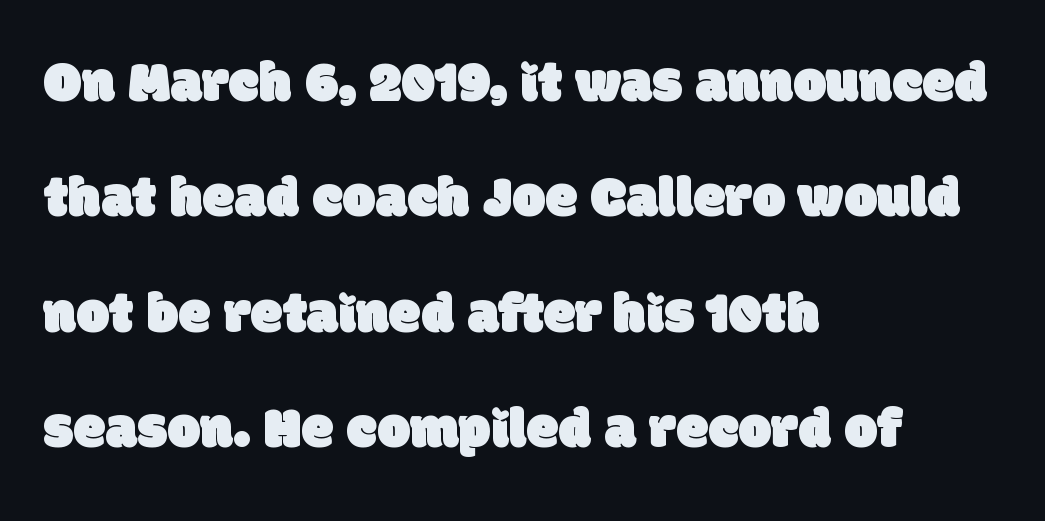
The gaps between neighbouring characters are ordinary and unremarkable. A bare baseline throughout the passage. This sample uses a sans-serif face. This sample has the flowing, uneven cadence of proportional lettering. Widely set lines give the paragraph a tall, airy silhouette.
